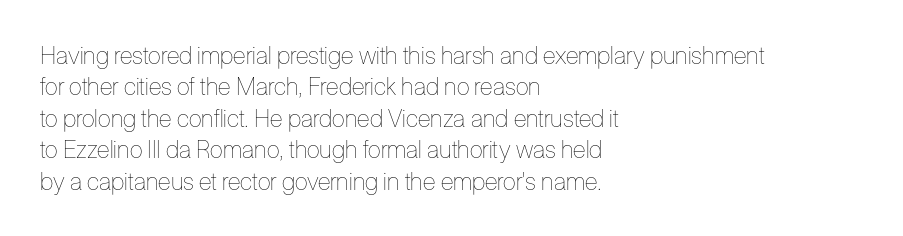
{"italic": "no", "bold": "no", "underline": "no", "align": "left", "line_spacing": "normal", "line_spacing_ratio": 1.31, "letter_spacing": "normal", "letter_spacing_em": 0.0, "glyph_px": 24}
